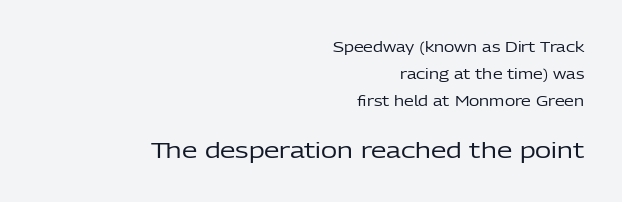
Whoever set this made the second block the dominant, larger element. A clean baseline with only descenders dipping below it. The typography opts for an upright posture over an oblique one. Caption: standard tracking, unaltered.
